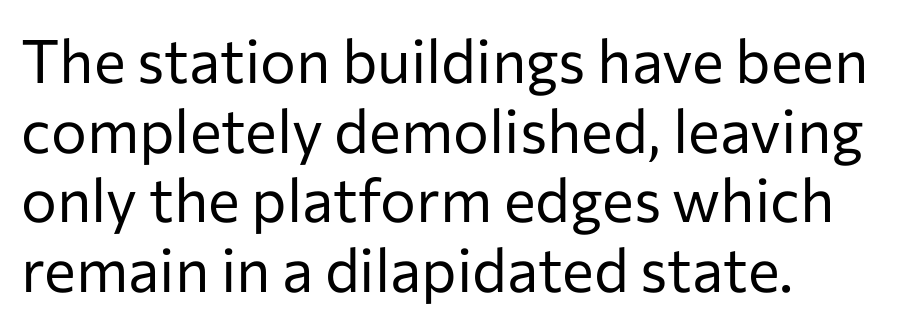
{"serif": "no", "italic": "no", "bold": "no", "weight": "regular", "width": "normal", "stroke_contrast": "low", "x_height": "medium", "monospaced": "no", "underline": "no", "align": "left", "line_spacing_ratio": 1.16, "letter_spacing": "normal", "letter_spacing_em": 0.0, "glyph_px": 60}
